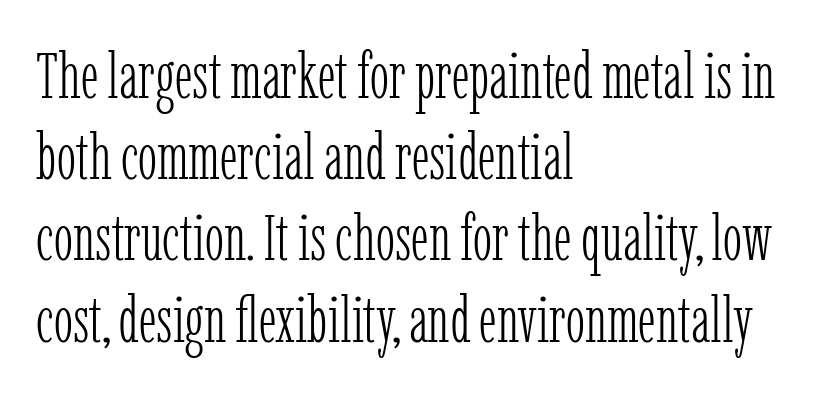
Q: Is the text bold? A: No.
Q: Is the text italic (slanted)? A: No, it is upright.
Q: Is the typeface a serif or a sans-serif typeface? A: Serif.
Q: Is the text underlined? A: No.
Q: How is the paragraph aligned? A: Left-aligned.
Q: Is the spacing between letters normal or unusually wide? A: Normal.
Q: Is the spacing between lines tight, normal or loose? A: Normal.
Q: Width (condensed, normal, or wide)? A: Condensed.
Q: Stroke contrast? A: Low.
Q: x-height? A: Medium.
Q: Monospaced? A: No.
